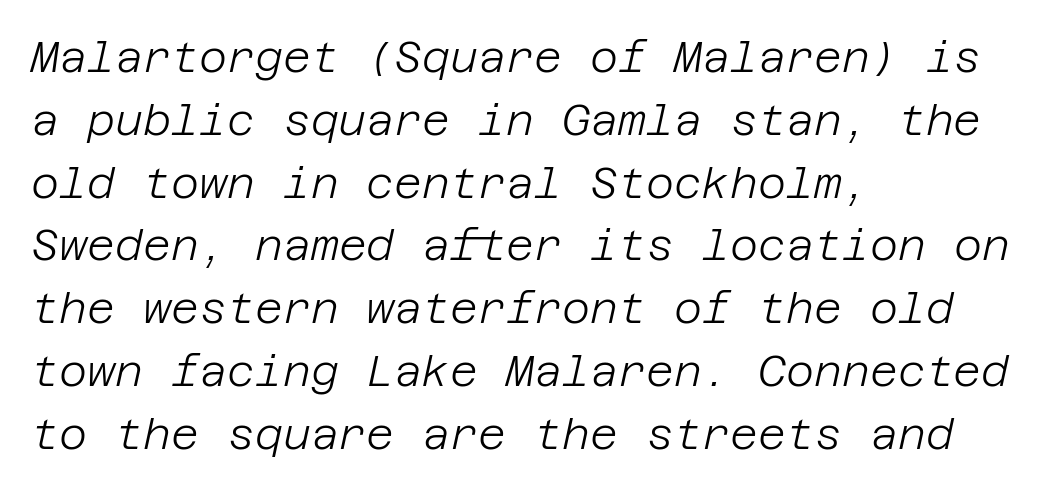
Q: Is the text bold? A: No.
Q: Is the text italic (slanted)? A: Yes, it leans right by about 12 degrees.
Q: Is the text underlined? A: No.
Q: How is the paragraph aligned? A: Left-aligned.
Q: Is the spacing between letters normal or unusually wide? A: Normal.
Q: Is the spacing between lines tight, normal or loose? A: Normal.
Q: Width (condensed, normal, or wide)? A: Normal.
Q: Stroke contrast? A: Low.
Q: x-height? A: Large.
